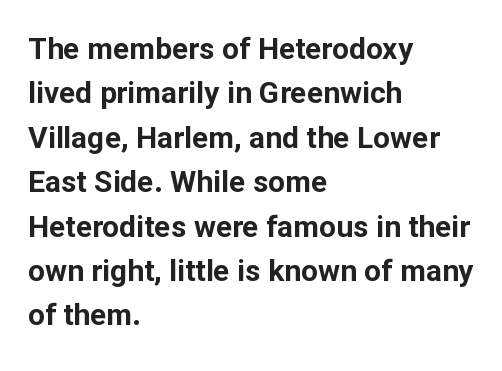
Q: Is the text bold? A: Yes.
Q: Is the text italic (slanted)? A: No, it is upright.
Q: Is the typeface a serif or a sans-serif typeface? A: Sans-serif.
Q: Is the text underlined? A: No.
Q: How is the paragraph aligned? A: Left-aligned.
Q: Is the spacing between letters normal or unusually wide? A: Normal.
Q: Is the spacing between lines tight, normal or loose? A: Normal.
Q: Width (condensed, normal, or wide)? A: Normal.
Q: Stroke contrast? A: Low.
Q: x-height? A: Medium.
Q: Monospaced? A: No.
